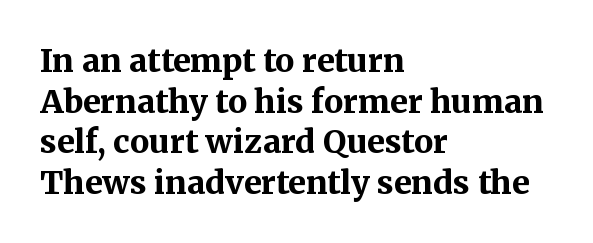
Q: Is the text bold? A: Yes.
Q: Is the text italic (slanted)? A: No, it is upright.
Q: Is the typeface a serif or a sans-serif typeface? A: Serif.
Q: Is the text underlined? A: No.
Q: How is the paragraph aligned? A: Left-aligned.
Q: Is the spacing between letters normal or unusually wide? A: Normal.
Q: Is the spacing between lines tight, normal or loose? A: Normal.
Q: Width (condensed, normal, or wide)? A: Normal.
Q: Stroke contrast? A: Medium.
Q: x-height? A: Medium.
Q: Monospaced? A: No.
